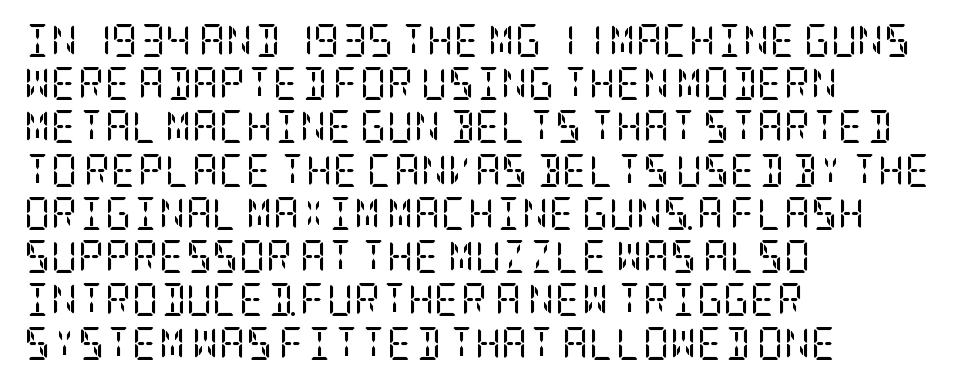
The image shows 33 px regular-weight, condensed serif type, upright; set left-aligned, normal line spacing (1.31x), normal letter spacing, not underlined; low stroke contrast and a large x-height.
